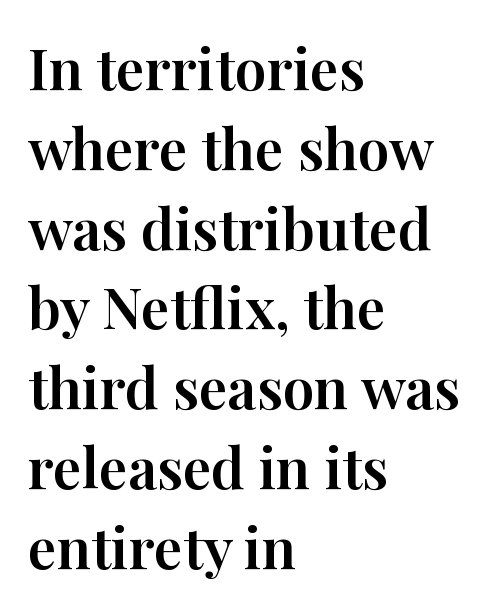
The image shows 57 px serif type, upright; set left-aligned, normal line spacing (1.4x), normal letter spacing, not underlined; high stroke contrast and a medium x-height.
